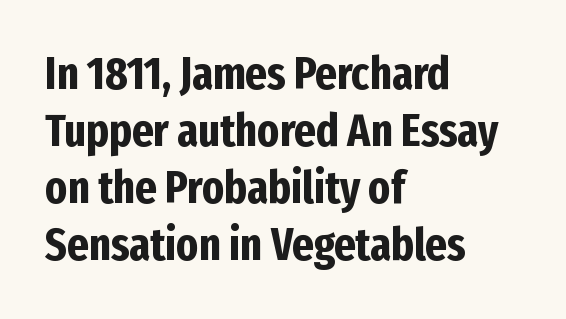
Q: Is the text bold? A: Yes.
Q: Is the text italic (slanted)? A: No, it is upright.
Q: Is the typeface a serif or a sans-serif typeface? A: Sans-serif.
Q: Is the text underlined? A: No.
Q: How is the paragraph aligned? A: Left-aligned.
Q: Is the spacing between letters normal or unusually wide? A: Normal.
Q: Width (condensed, normal, or wide)? A: Condensed.
Q: Stroke contrast? A: Low.
Q: x-height? A: Medium.
Q: Monospaced? A: No.
